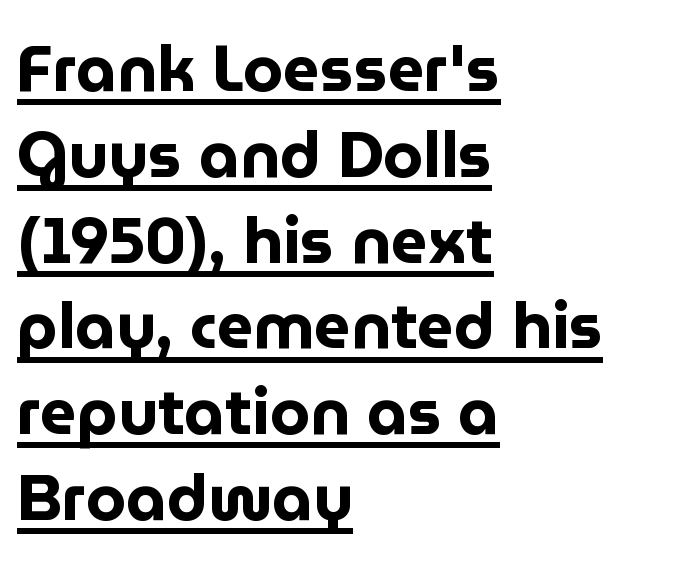
{"serif": "no", "italic": "no", "bold": "yes", "weight": "bold", "width": "normal", "stroke_contrast": "low", "x_height": "medium", "monospaced": "no", "underline": "yes", "align": "left", "line_spacing": "normal", "line_spacing_ratio": 1.34, "letter_spacing": "normal", "letter_spacing_em": 0.0, "glyph_px": 64}
